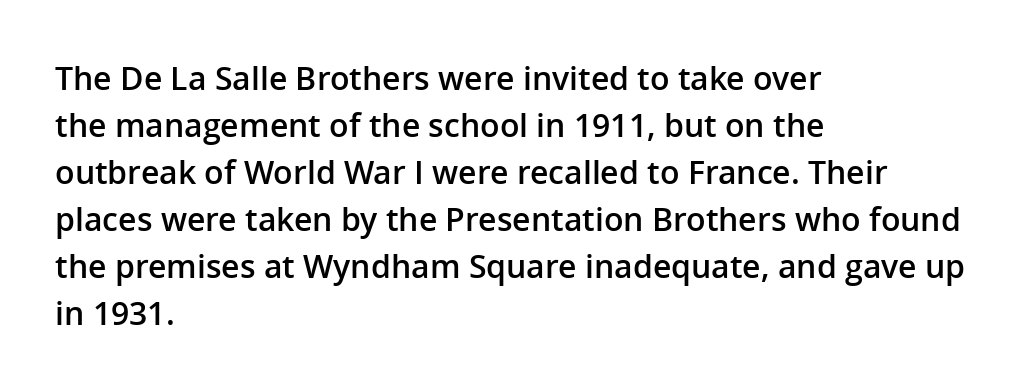
Q: Is the text bold? A: Semi-bold.
Q: Is the text italic (slanted)? A: No, it is upright.
Q: Is the typeface a serif or a sans-serif typeface? A: Sans-serif.
Q: Is the text underlined? A: No.
Q: How is the paragraph aligned? A: Left-aligned.
Q: Is the spacing between letters normal or unusually wide? A: Normal.
Q: Is the spacing between lines tight, normal or loose? A: Normal.
Q: Width (condensed, normal, or wide)? A: Normal.
Q: Stroke contrast? A: Low.
Q: x-height? A: Medium.
Q: Monospaced? A: No.
